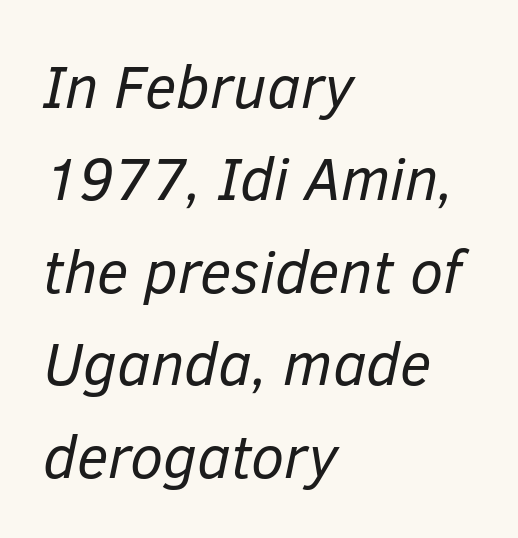
{"italic": "yes", "lean": "right", "slant_degrees": 12, "bold": "no", "weight": "regular", "width": "normal", "stroke_contrast": "low", "x_height": "medium", "monospaced": "no", "underline": "no", "align": "left", "line_spacing": "normal", "line_spacing_ratio": 1.54, "letter_spacing": "normal", "letter_spacing_em": 0.0, "glyph_px": 60}
